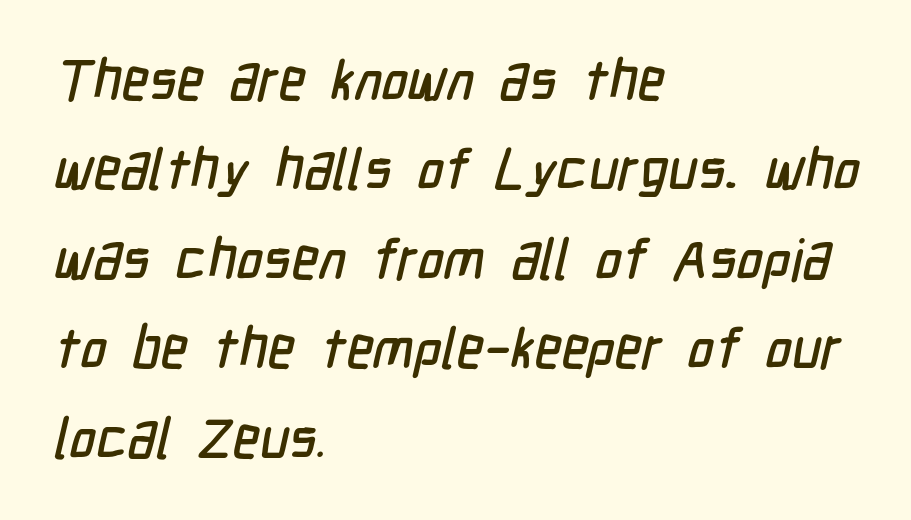
Q: Is the typeface a serif or a sans-serif typeface? A: Sans-serif.
Q: Is the text underlined? A: No.
Q: How is the paragraph aligned? A: Left-aligned.
Q: Is the spacing between letters normal or unusually wide? A: Normal.
Q: Is the spacing between lines tight, normal or loose? A: Normal.
Q: Width (condensed, normal, or wide)? A: Condensed.
Q: Stroke contrast? A: Low.
Q: x-height? A: Medium.
Q: Monospaced? A: No.
